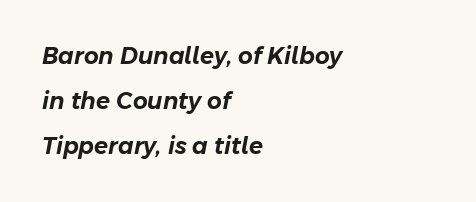
The foot of each line stays bare and open. This is oblique type, the kind used for emphasis or titles. The horizontal fit of the characters is conventional and even. Reading down the column, the eye jumps a long way to each next line. Which margin do the lines hug? The left one — the right edge is uneven.
